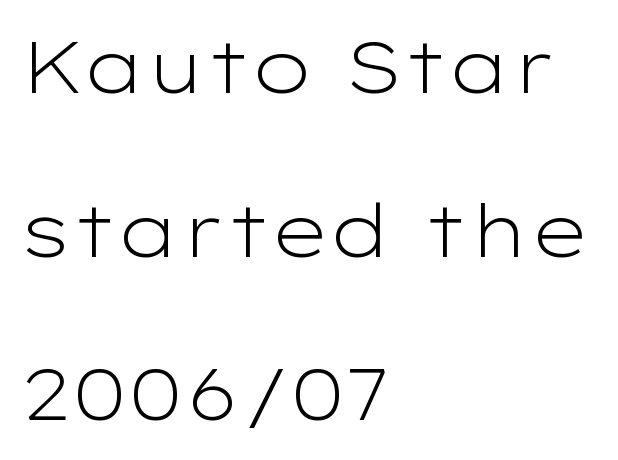
Q: Is the text bold? A: No.
Q: Is the text italic (slanted)? A: No, it is upright.
Q: Is the typeface a serif or a sans-serif typeface? A: Sans-serif.
Q: Is the text underlined? A: No.
Q: How is the paragraph aligned? A: Left-aligned.
Q: Is the spacing between letters normal or unusually wide? A: Normal.
Q: Is the spacing between lines tight, normal or loose? A: Loose.
Q: Width (condensed, normal, or wide)? A: Wide.
Q: Stroke contrast? A: Low.
Q: x-height? A: Medium.
Q: Monospaced? A: No.
